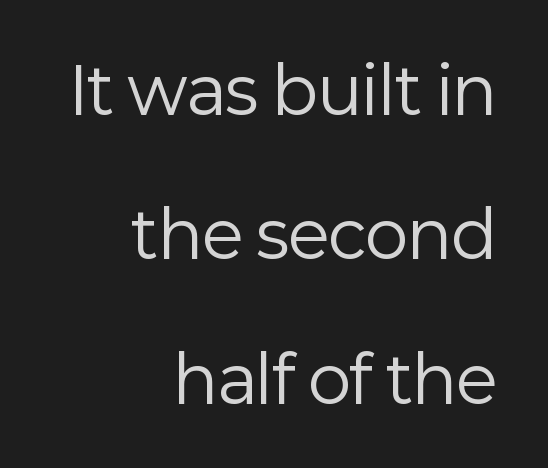
The image shows 65 px regular-weight sans-serif type, upright; set right-aligned, loose line spacing (2.22x), normal letter spacing, not underlined; low stroke contrast and a medium x-height.
